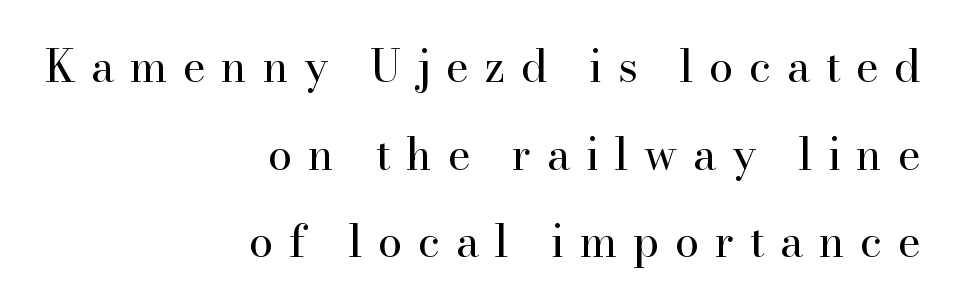
Nope, not italic — everything's standing straight. The characters are drawn with everyday or finer stroke widths. Look at the bottom of the vertical strokes: they flare into serifs here. Students, observe: this is what heavily led, spacious text looks like. This sample is right-justified, so line beginnings fall wherever the words allow.
